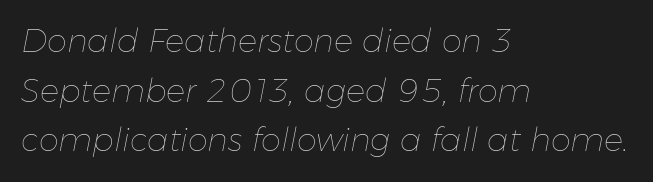
Q: Is the text bold? A: No.
Q: Is the text italic (slanted)? A: Yes, it leans right by about 11 degrees.
Q: Is the text underlined? A: No.
Q: How is the paragraph aligned? A: Left-aligned.
Q: Is the spacing between letters normal or unusually wide? A: Normal.
Q: Is the spacing between lines tight, normal or loose? A: Normal.
Q: Width (condensed, normal, or wide)? A: Normal.
Q: Stroke contrast? A: Low.
Q: x-height? A: Medium.
Q: Monospaced? A: No.
